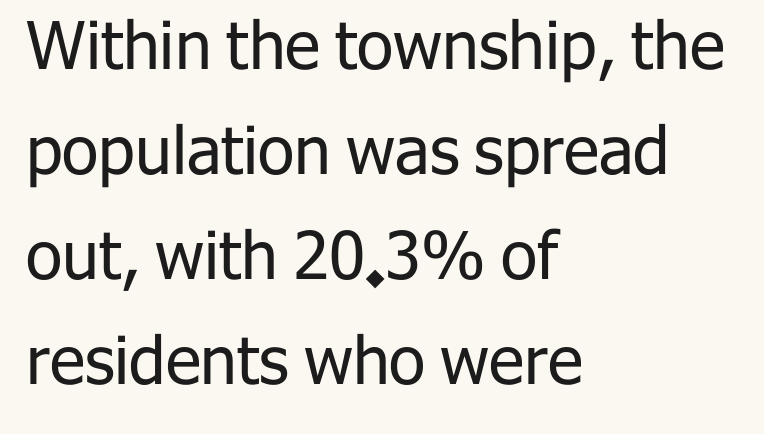
The image shows 66 px regular-weight sans-serif type, upright; set left-aligned, normal line spacing (1.59x), normal letter spacing, not underlined; low stroke contrast and a medium x-height.
